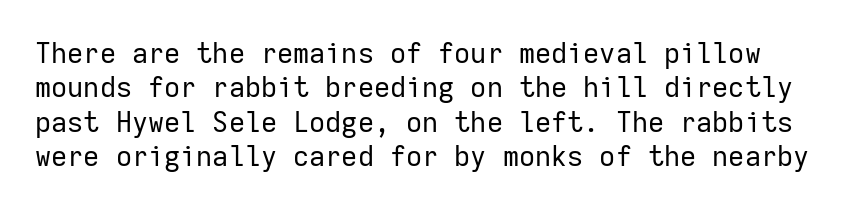
Q: Is the text bold? A: No.
Q: Is the text italic (slanted)? A: No, it is upright.
Q: Is the typeface a serif or a sans-serif typeface? A: Sans-serif.
Q: Is the text underlined? A: No.
Q: Is the spacing between letters normal or unusually wide? A: Normal.
Q: Width (condensed, normal, or wide)? A: Normal.
Q: Stroke contrast? A: Low.
Q: x-height? A: Medium.
Q: Monospaced? A: Yes.
